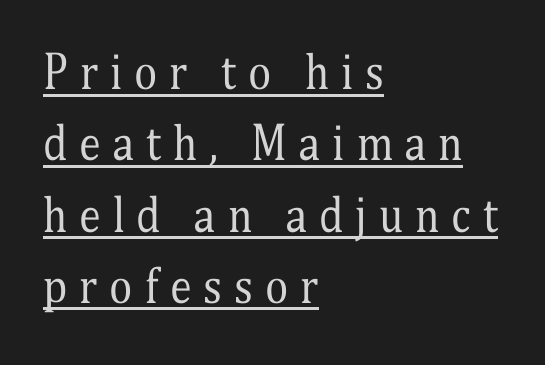
The space between consecutive lines is moderate. Notice how a bar underscores the lettering throughout. Words appear elongated and porous because spacing is wide. The letters advance in unequal steps, a hallmark of proportional type. Where is the straight margin? On the left.
